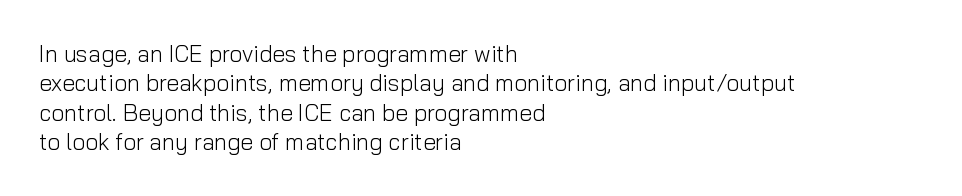
{"italic": "no", "bold": "no", "underline": "no", "align": "left", "line_spacing": "normal", "line_spacing_ratio": 1.28, "letter_spacing": "normal", "letter_spacing_em": 0.0, "glyph_px": 23}
